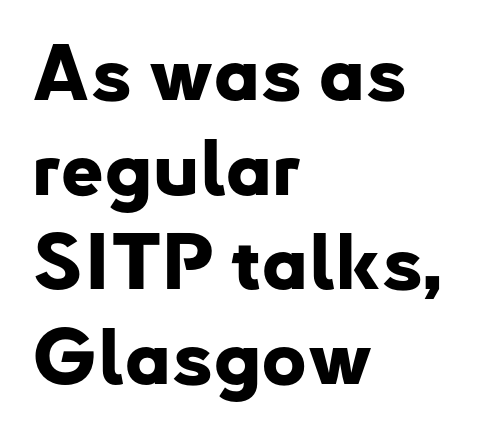
The image shows 77 px bold sans-serif type, upright; set left-aligned, line spacing 1.23x, normal letter spacing, not underlined; low stroke contrast and a small x-height.
